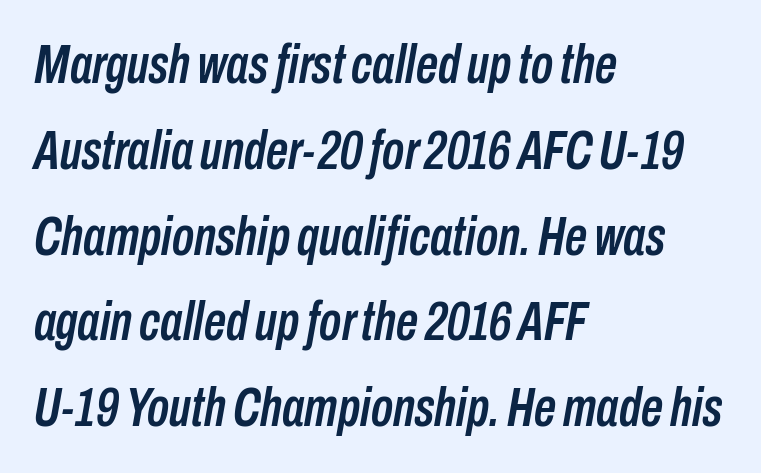
The image shows 55 px condensed type, italic (leaning right); set left-aligned, normal line spacing (1.56x), normal letter spacing, not underlined; low stroke contrast and a medium x-height.
